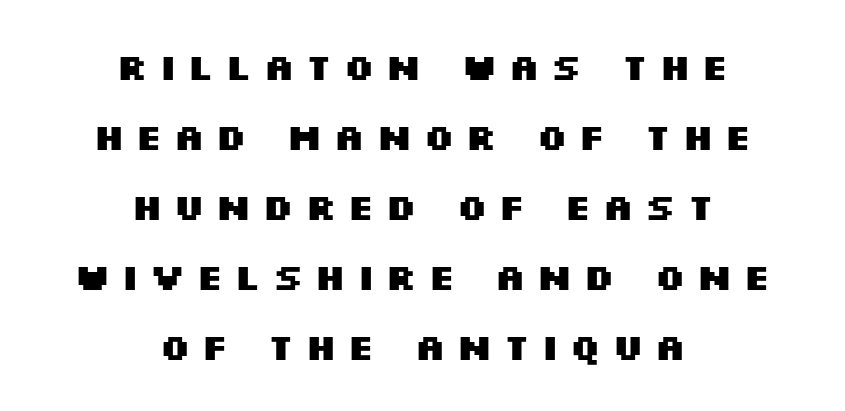
Character widths vary here, with narrow letters taking less room than wide ones. I'd describe the lettering as bold — thick and assertive. The passage shown has open, widely tracked lettering throughout. A typesetter would mark this as roman, not italic. Is the block centered? Yes — each line is placed symmetrically about the middle.
